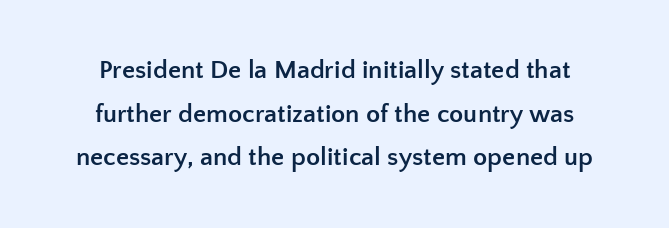
The image shows 26 px bold type, upright; set normal line spacing (1.68x), normal letter spacing, not underlined.
